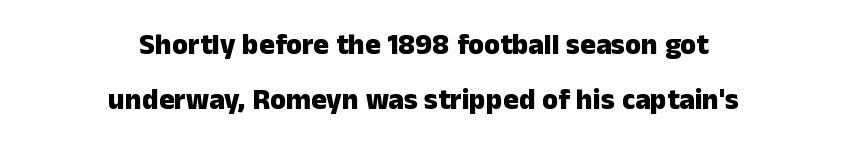
Q: Is the text bold? A: Yes.
Q: Is the text italic (slanted)? A: No, it is upright.
Q: Is the typeface a serif or a sans-serif typeface? A: Sans-serif.
Q: Is the text underlined? A: No.
Q: How is the paragraph aligned? A: Centered.
Q: Is the spacing between letters normal or unusually wide? A: Normal.
Q: Width (condensed, normal, or wide)? A: Normal.
Q: Stroke contrast? A: Low.
Q: x-height? A: Medium.
Q: Monospaced? A: No.
